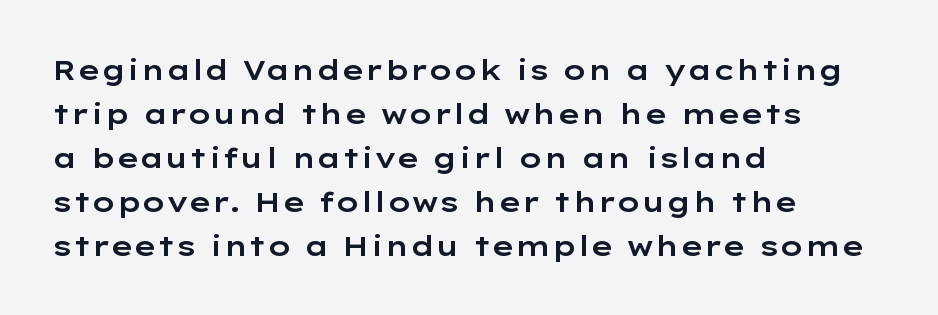
Look at the tracking — it's just the regular setting, nothing added. The zone under the glyphs is completely vacant. In CSS terms this would be text-align: left. Quick note: interline space is typical. Each letter keeps its own natural width here, so spacing adapts to shape.
